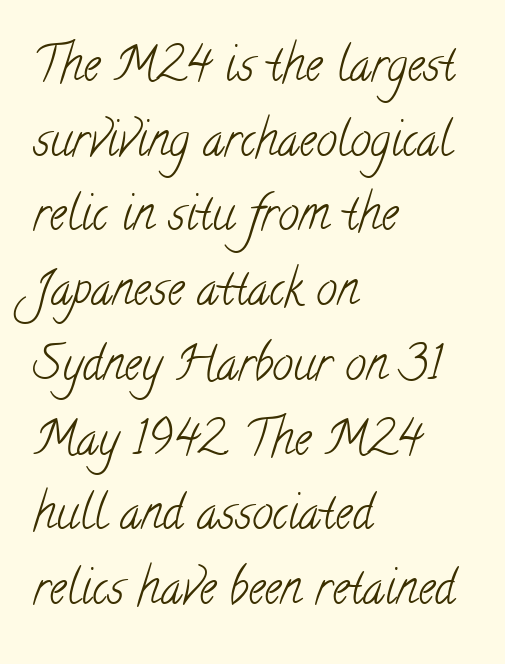
Q: Is the text bold? A: No.
Q: Is the typeface a serif or a sans-serif typeface? A: Serif.
Q: Is the text underlined? A: No.
Q: How is the paragraph aligned? A: Left-aligned.
Q: Is the spacing between letters normal or unusually wide? A: Normal.
Q: Is the spacing between lines tight, normal or loose? A: Normal.
Q: Width (condensed, normal, or wide)? A: Condensed.
Q: Stroke contrast? A: Low.
Q: x-height? A: Small.
Q: Monospaced? A: No.
